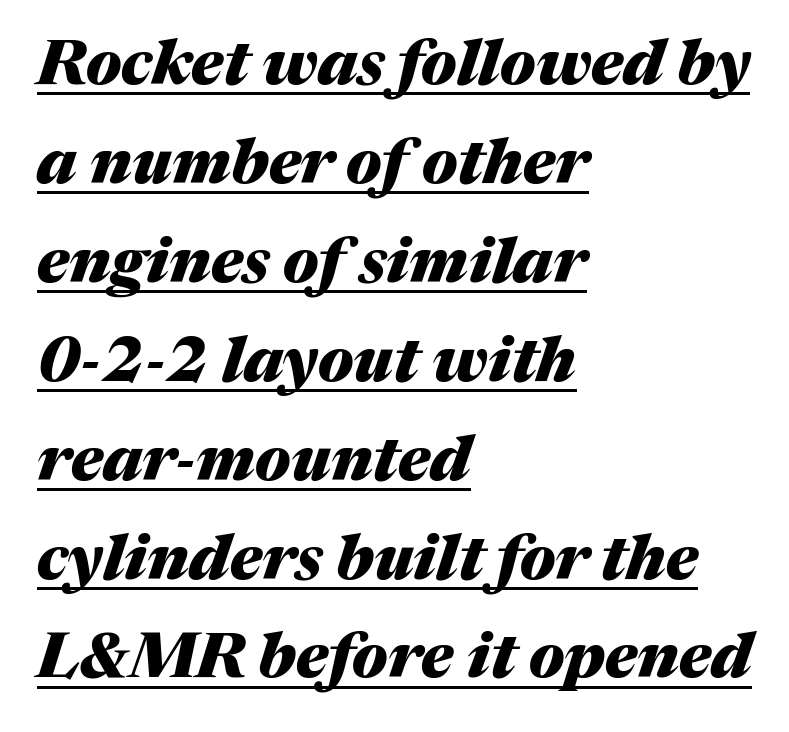
Quick note: interline space is typical. Thick stems and heavy bowls — unmistakably bold. Each letter keeps its own natural width here, so spacing adapts to shape. Tracking value appears to be zero — textbook default spacing. An italicized treatment has been applied to the whole sample. Is the block centered? No — it sits flush against the left margin.
